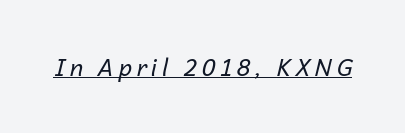
Q: Is the text bold? A: No.
Q: Is the text italic (slanted)? A: Yes, it leans right by about 14 degrees.
Q: Is the text underlined? A: Yes.
Q: Is the spacing between letters normal or unusually wide? A: Unusually wide.
